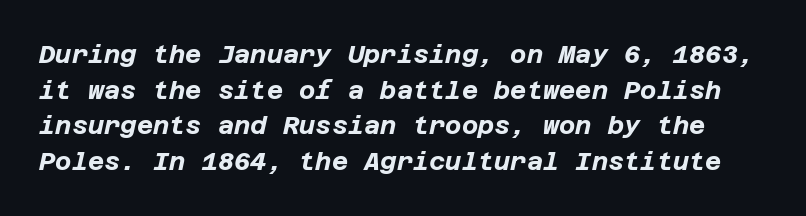
Quick note: interline space is typical. Plenty of ink on the page — the face is bold. Nobody drew a line under any word here. Is the letter spacing exaggerated? No — it looks like the ordinary default. The passage shown leans; its letterforms are oblique.
